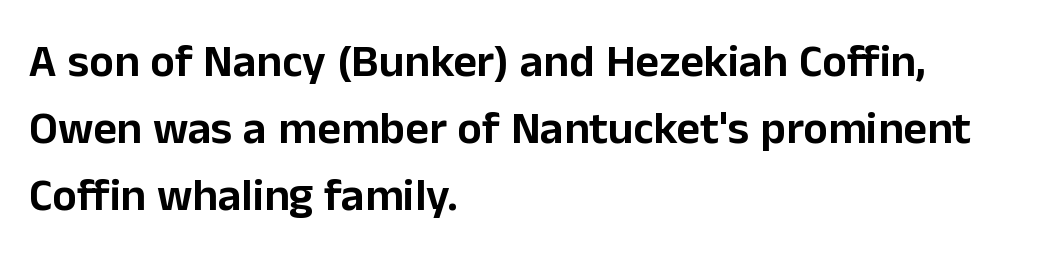
{"serif": "no", "italic": "no", "width": "normal", "stroke_contrast": "low", "x_height": "medium", "monospaced": "no", "underline": "no", "align": "left", "line_spacing": "normal", "line_spacing_ratio": 1.46, "letter_spacing": "normal", "letter_spacing_em": 0.0, "glyph_px": 46}
